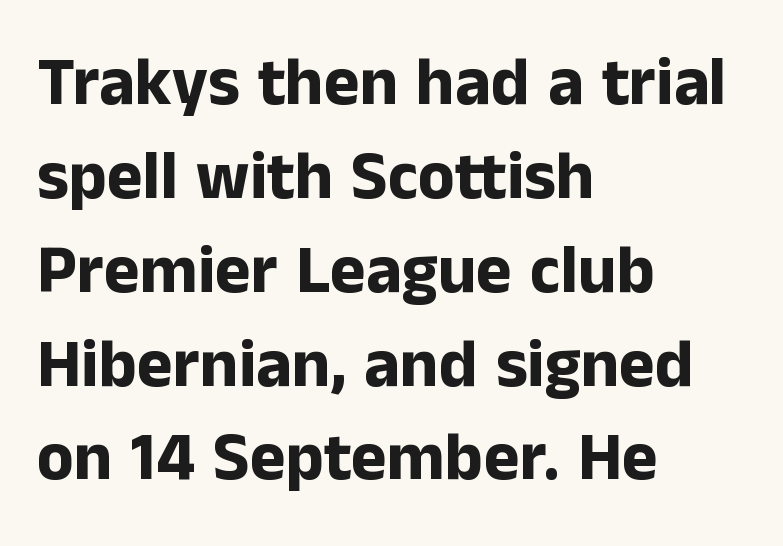
Character widths vary here, with narrow letters taking less room than wide ones. Characters follow at the spacing the type designer built in. Weight: bold. Caption: multi-line text, flush left, ragged right. The letters carry no serifs — their stems end cleanly without finishing strokes.
